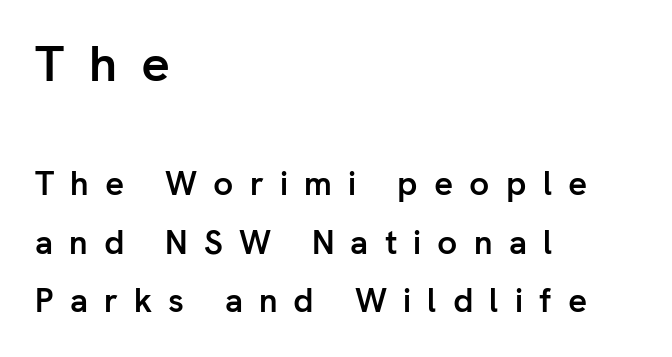
Q: Is the text bold? A: Yes.
Q: Is the text italic (slanted)? A: No, it is upright.
Q: Is the typeface a serif or a sans-serif typeface? A: Sans-serif.
Q: Is the text underlined? A: No.
Q: How is the paragraph aligned? A: Left-aligned.
Q: Is the spacing between letters normal or unusually wide? A: Unusually wide.
Q: Which block of text is set in a larger size, the first (top) or the second (bottom)? A: The first (top) one.
Q: Width (condensed, normal, or wide)? A: Normal.
Q: Stroke contrast? A: Low.
Q: x-height? A: Medium.
Q: Monospaced? A: No.
